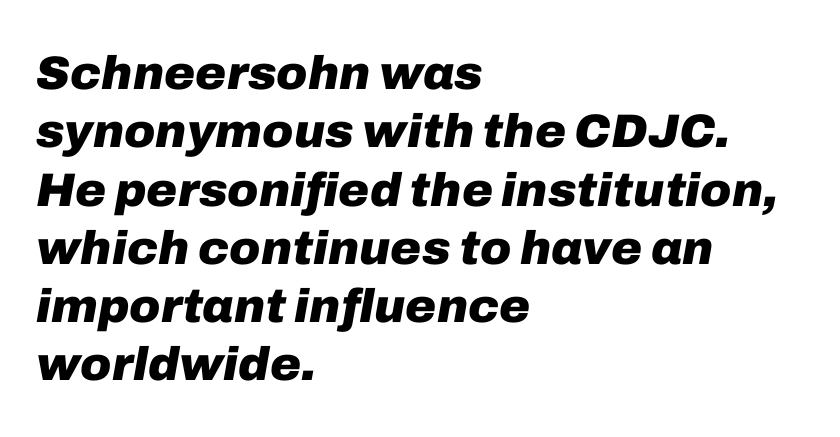
Q: Is the text bold? A: Yes.
Q: Is the text italic (slanted)? A: Yes, it leans right by about 10 degrees.
Q: Is the text underlined? A: No.
Q: How is the paragraph aligned? A: Left-aligned.
Q: Is the spacing between letters normal or unusually wide? A: Normal.
Q: Width (condensed, normal, or wide)? A: Normal.
Q: Stroke contrast? A: Low.
Q: x-height? A: Medium.
Q: Monospaced? A: No.
